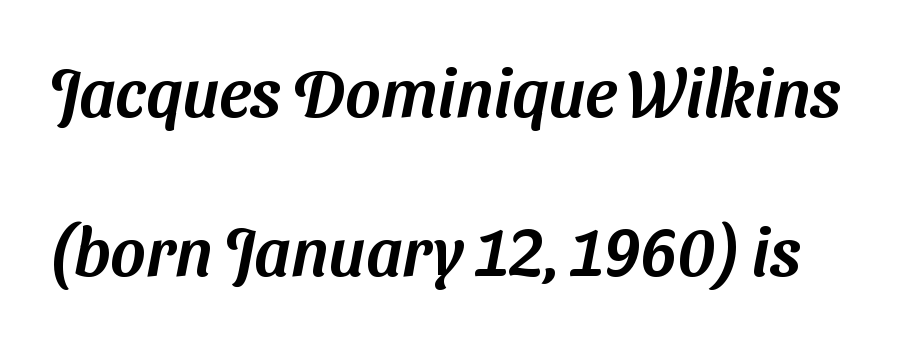
The image shows 67 px sans-serif type; set loose line spacing (2.38x), normal letter spacing, not underlined; medium stroke contrast and a medium x-height.
